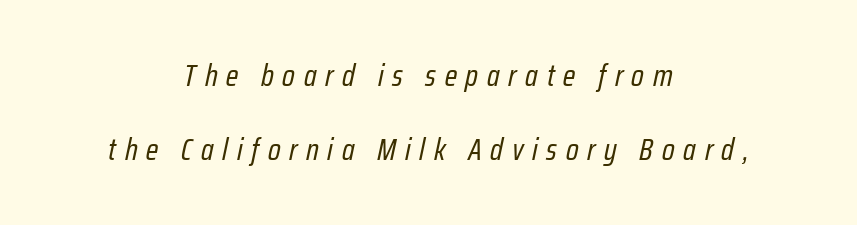
{"italic": "yes", "lean": "right", "slant_degrees": 12, "bold": "no", "weight": "regular", "width": "condensed", "stroke_contrast": "low", "x_height": "medium", "monospaced": "no", "underline": "no", "align": "center", "line_spacing": "loose", "line_spacing_ratio": 2.39, "letter_spacing": "wide", "letter_spacing_em": 0.28, "glyph_px": 31}
